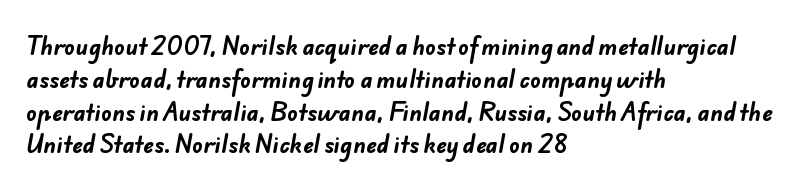
{"bold": "yes", "underline": "no", "align": "left", "line_spacing": "normal", "line_spacing_ratio": 1.49, "letter_spacing": "normal", "letter_spacing_em": 0.0, "glyph_px": 22}
